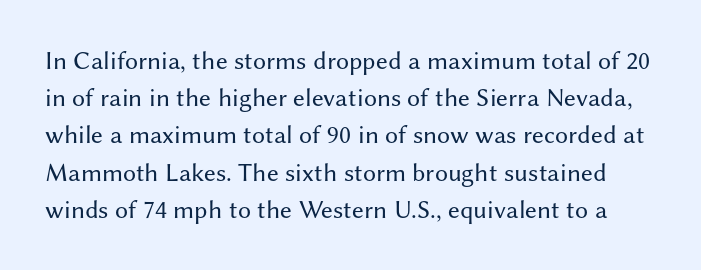
{"italic": "no", "bold": "no", "underline": "no", "line_spacing": "normal", "line_spacing_ratio": 1.43, "letter_spacing": "normal", "letter_spacing_em": 0.0, "glyph_px": 26}
